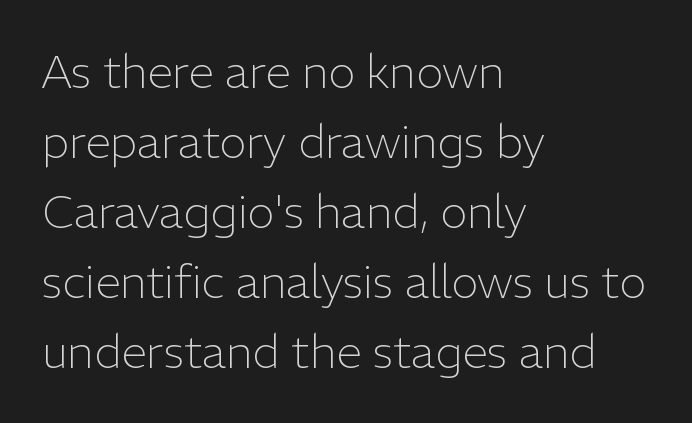
The image shows 46 px light sans-serif type, upright; set left-aligned, normal line spacing (1.52x), normal letter spacing, not underlined; low stroke contrast and a medium x-height.
